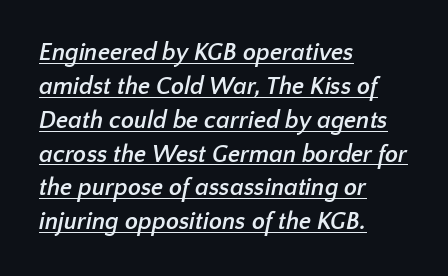
Q: Is the text bold? A: Yes.
Q: Is the text underlined? A: Yes.
Q: How is the paragraph aligned? A: Left-aligned.
Q: Is the spacing between letters normal or unusually wide? A: Normal.
Q: Is the spacing between lines tight, normal or loose? A: Normal.
